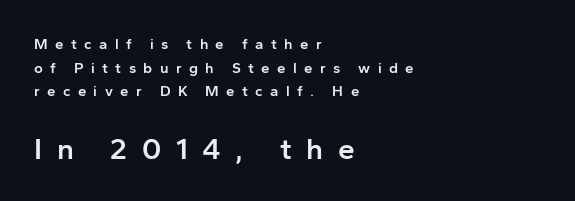
The image shows 30 px semibold sans-serif type, upright; set left-aligned, normal line spacing (1.57x), unusually wide letter spacing (+0.49 em), not underlined; the second (bottom) block is 2.0x larger; low stroke contrast and a medium x-height.
